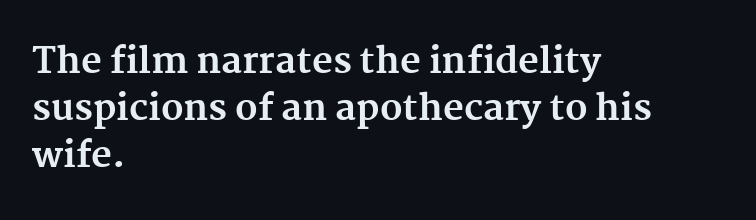
The image shows 36 px bold serif type, upright; set left-aligned, normal line spacing (1.3x), normal letter spacing, not underlined; medium stroke contrast and a medium x-height.
